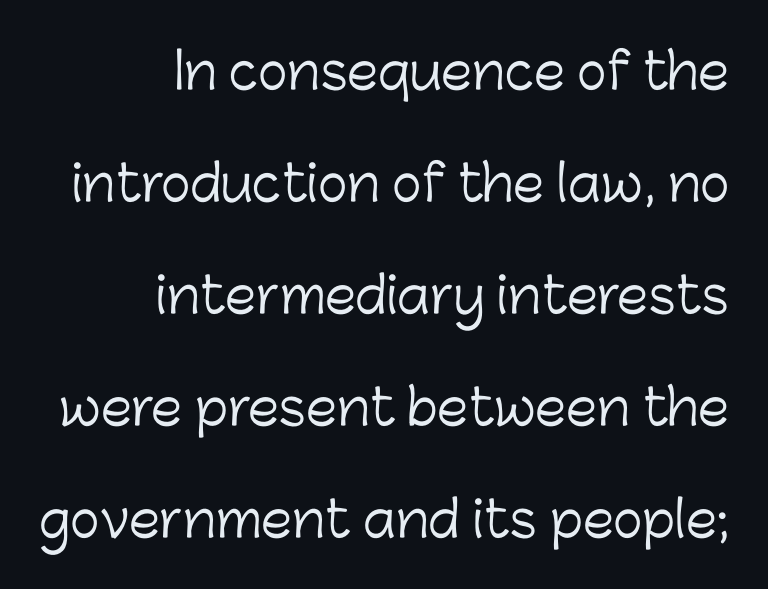
{"serif": "no", "italic": "no", "bold": "no", "weight": "light", "width": "normal", "stroke_contrast": "low", "x_height": "medium", "monospaced": "no", "underline": "no", "align": "right", "line_spacing": "loose", "line_spacing_ratio": 2.24, "letter_spacing": "normal", "letter_spacing_em": 0.0, "glyph_px": 50}
